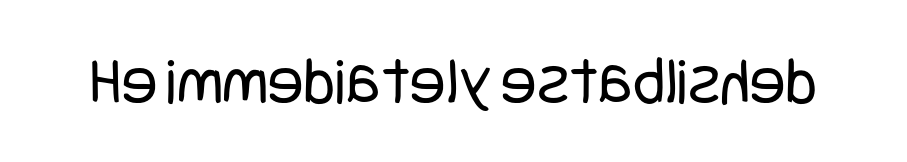
{"serif": "no", "italic": "no", "bold": "no", "weight": "regular", "width": "condensed", "stroke_contrast": "low", "x_height": "large", "underline": "no", "letter_spacing": "normal", "letter_spacing_em": 0.0, "glyph_px": 67}
